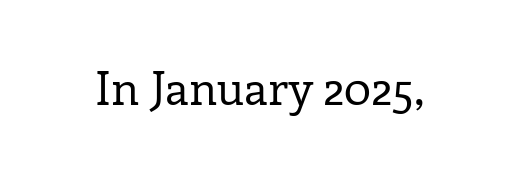
Q: Is the text bold? A: No.
Q: Is the text italic (slanted)? A: No, it is upright.
Q: Is the typeface a serif or a sans-serif typeface? A: Serif.
Q: Is the text underlined? A: No.
Q: Is the spacing between letters normal or unusually wide? A: Normal.
Q: Width (condensed, normal, or wide)? A: Normal.
Q: Stroke contrast? A: Low.
Q: x-height? A: Medium.
Q: Monospaced? A: No.
